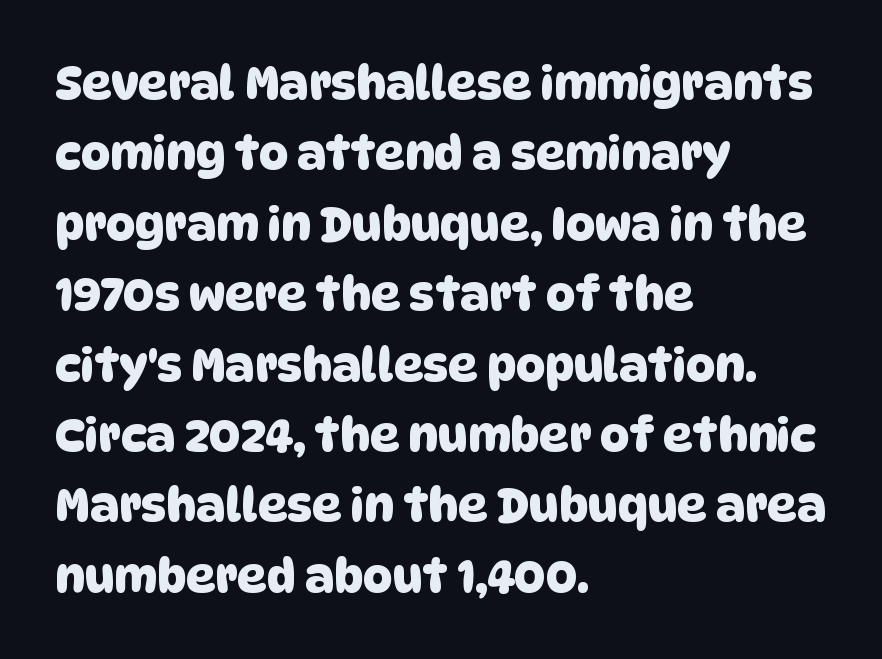
The image shows 46 px sans-serif type; set left-aligned, normal line spacing (1.53x), normal letter spacing, not underlined; low stroke contrast and a large x-height.
